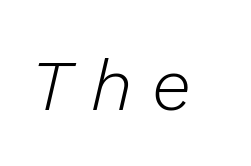
{"italic": "yes", "lean": "right", "slant_degrees": 13, "bold": "no", "weight": "light", "width": "normal", "stroke_contrast": "low", "x_height": "medium", "monospaced": "no", "underline": "no", "letter_spacing": "wide", "letter_spacing_em": 0.28, "glyph_px": 71}
